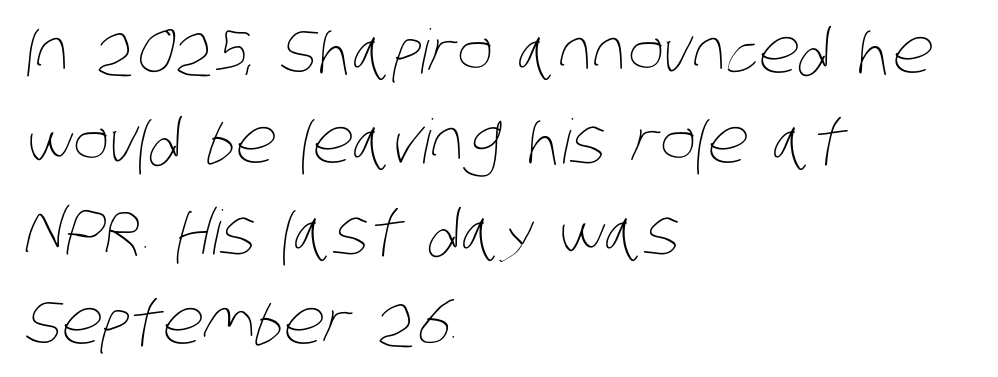
The image shows 61 px thin, condensed type; set left-aligned, normal line spacing (1.48x), normal letter spacing, not underlined; low stroke contrast and a large x-height.
